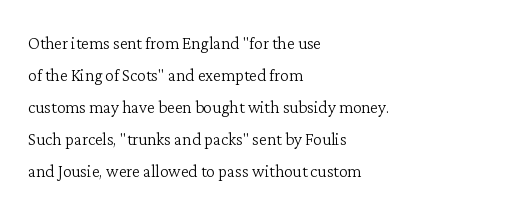
Weight: in the light-to-regular range. These lines keep a tight, regular rhythm from letter to letter. Any mark beneath the type? The region is blank. Left-aligned paragraph, ragged on the right. If you drew a line through each stem, it would be perfectly vertical. Honestly, the row spacing looks completely unremarkable.
